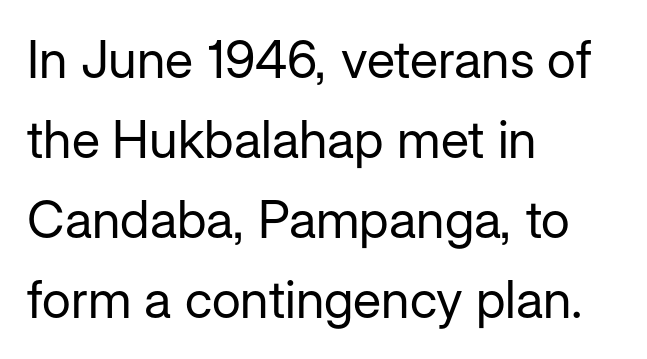
The image shows 52 px regular-weight sans-serif type, upright; set left-aligned, normal line spacing (1.54x), normal letter spacing, not underlined; low stroke contrast and a medium x-height.
